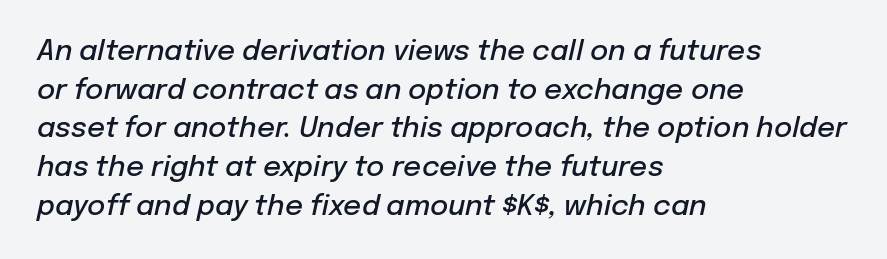
{"italic": "yes", "lean": "right", "slant_degrees": 12, "bold": "semi", "weight": "semibold", "width": "normal", "stroke_contrast": "low", "x_height": "medium", "monospaced": "no", "underline": "no", "align": "left", "line_spacing": "normal", "line_spacing_ratio": 1.38, "letter_spacing": "normal", "letter_spacing_em": 0.0, "glyph_px": 28}
